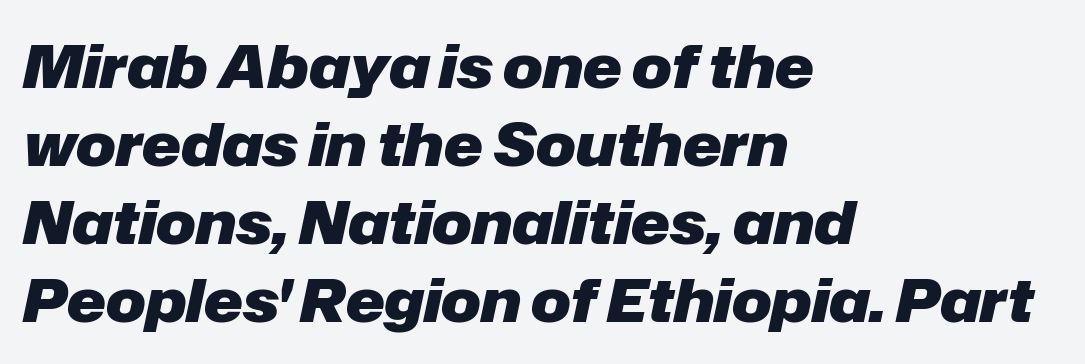
{"italic": "yes", "lean": "right", "slant_degrees": 12, "bold": "yes", "weight": "heavy", "width": "normal", "stroke_contrast": "low", "x_height": "medium", "monospaced": "no", "underline": "no", "align": "left", "line_spacing": "normal", "line_spacing_ratio": 1.32, "letter_spacing": "normal", "letter_spacing_em": 0.0, "glyph_px": 59}
